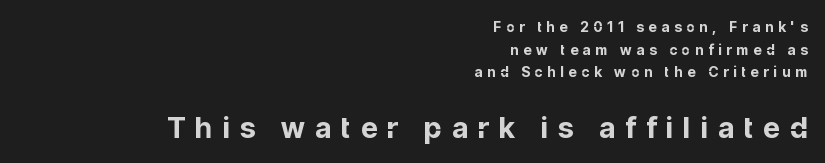
Size contrast runs from small at the top to large at the bottom. Casual observation: everything's shoved over to the right. The font is running at its bold setting. The rendering uses natural spacing where letterforms have individual widths. The passage shown is not underscored anywhere. The specimen reads as upright at a glance.
